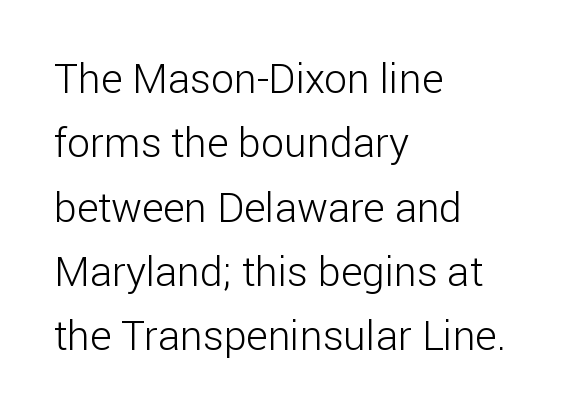
The image shows 41 px light sans-serif type, upright; set left-aligned, normal line spacing (1.57x), normal letter spacing, not underlined; low stroke contrast and a medium x-height.
